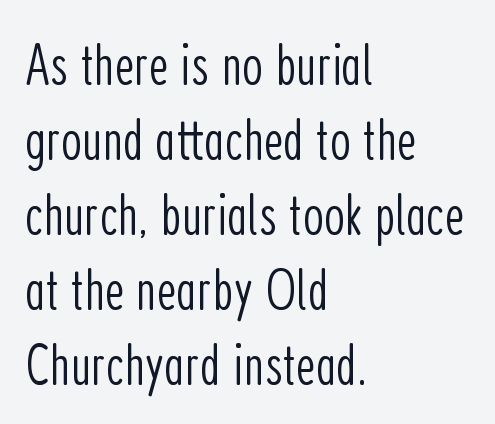
The image shows 60 px light, condensed sans-serif type, upright; set left-aligned, normal line spacing (1.25x), normal letter spacing, not underlined; low stroke contrast and a medium x-height.
